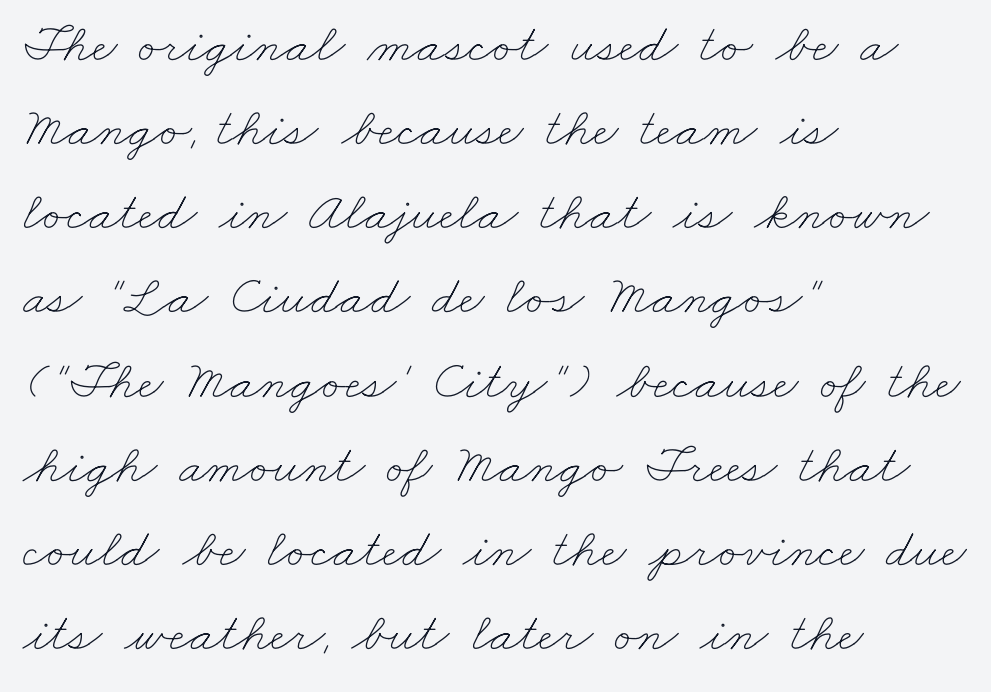
{"bold": "no", "weight": "thin", "width": "wide", "stroke_contrast": "low", "x_height": "small", "monospaced": "no", "underline": "no", "align": "left", "line_spacing": "normal", "line_spacing_ratio": 1.53, "letter_spacing": "normal", "letter_spacing_em": 0.0, "glyph_px": 55}
